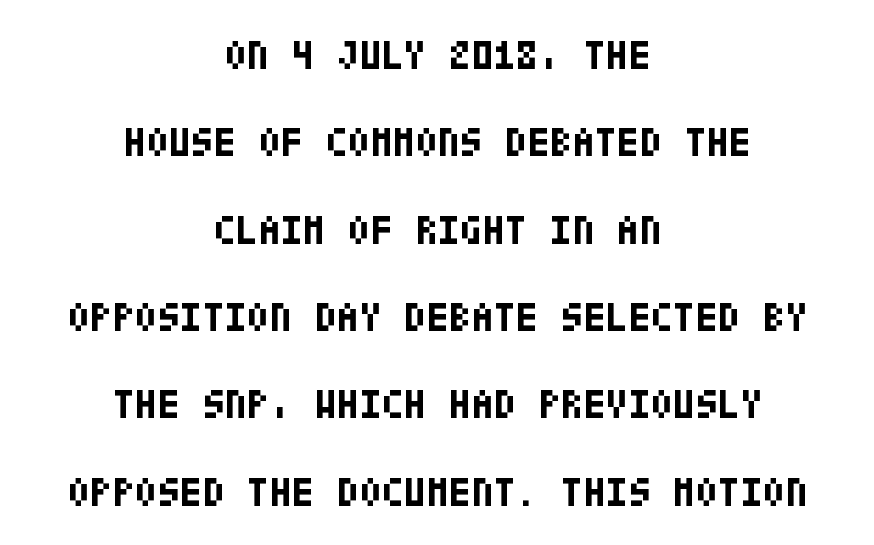
{"serif": "no", "italic": "no", "bold": "yes", "weight": "bold", "width": "condensed", "stroke_contrast": "low", "x_height": "large", "underline": "no", "align": "center", "line_spacing": "loose", "line_spacing_ratio": 2.13, "letter_spacing": "normal", "letter_spacing_em": 0.0, "glyph_px": 41}
